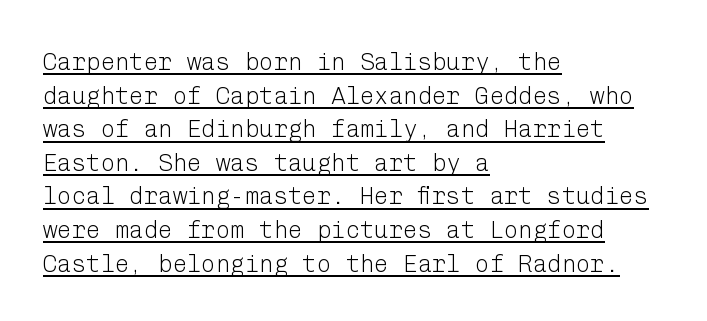
The type is set solid horizontally, with unmodified tracking. All the whitespace from short lines collects on the right. What's the leading like? Ordinary, nothing unusual. Each line of the rendering has a horizontal stroke beneath the glyphs. Is the stroke heavy? The answer is a plain regular-or-lighter. Italic: no, the glyphs are upright roman.
